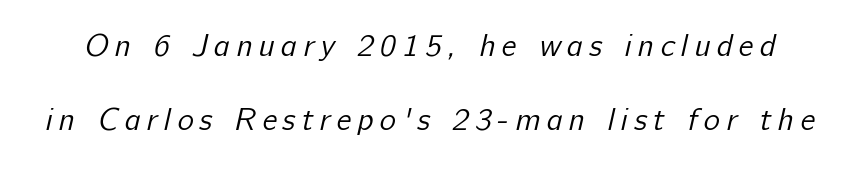
Q: Is the text bold? A: No.
Q: Is the typeface a serif or a sans-serif typeface? A: Sans-serif.
Q: Is the text underlined? A: No.
Q: Is the spacing between letters normal or unusually wide? A: Unusually wide.
Q: Is the spacing between lines tight, normal or loose? A: Loose.
Q: Width (condensed, normal, or wide)? A: Normal.
Q: Stroke contrast? A: Low.
Q: x-height? A: Medium.
Q: Monospaced? A: No.
